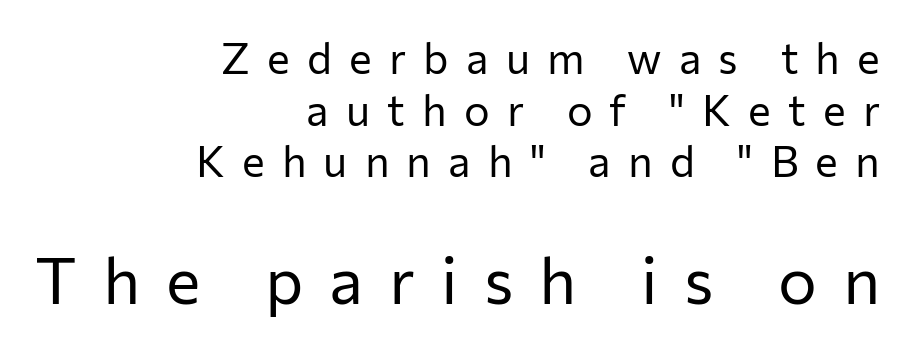
The image shows 65 px regular-weight sans-serif type, upright; set right-aligned, line spacing 1.2x, unusually wide letter spacing (+0.4 em), not underlined; the second (bottom) block is 1.51x larger; low stroke contrast and a medium x-height.
